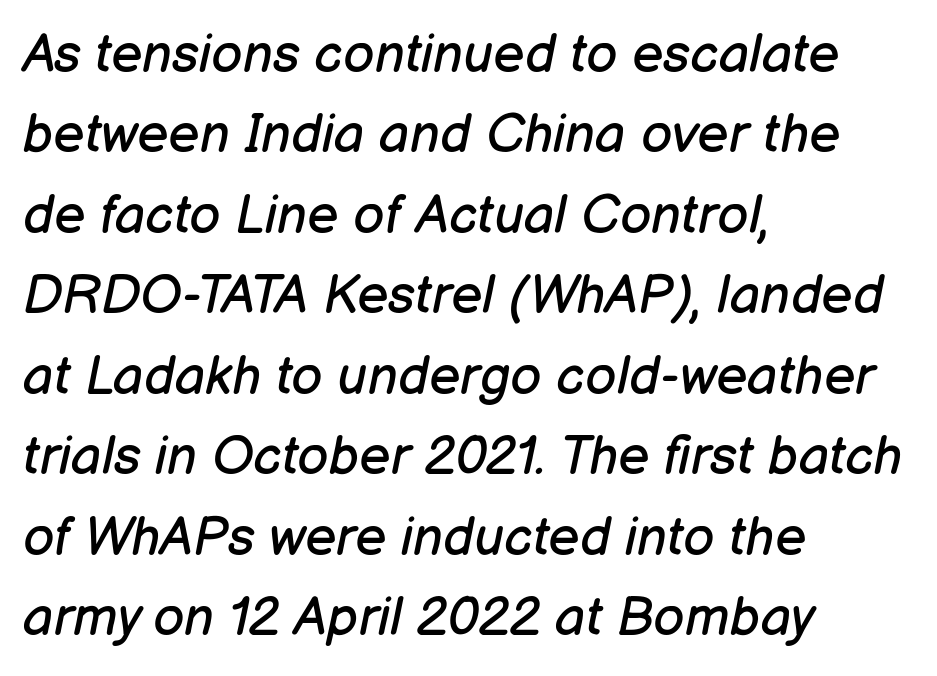
{"italic": "yes", "lean": "right", "slant_degrees": 12, "bold": "no", "weight": "regular", "width": "normal", "stroke_contrast": "low", "x_height": "medium", "monospaced": "no", "underline": "no", "align": "left", "line_spacing": "normal", "line_spacing_ratio": 1.49, "letter_spacing": "normal", "letter_spacing_em": 0.0, "glyph_px": 54}
